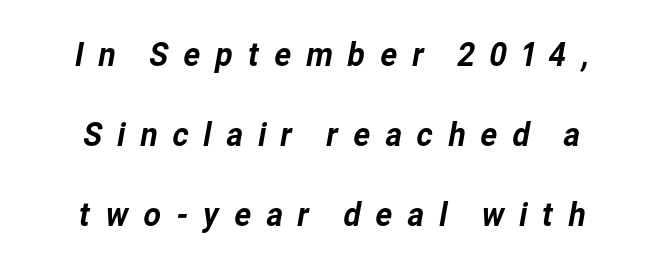
The image shows 34 px sans-serif type; set loose line spacing (2.35x), unusually wide letter spacing (+0.39 em), not underlined; low stroke contrast and a medium x-height.
